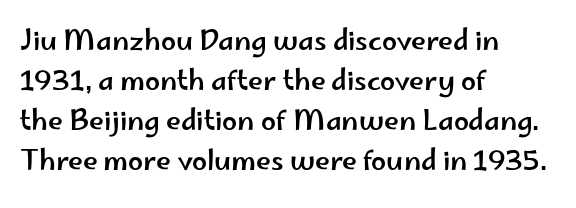
The image shows 27 px text type, upright; set left-aligned, normal line spacing (1.48x), normal letter spacing, not underlined.
